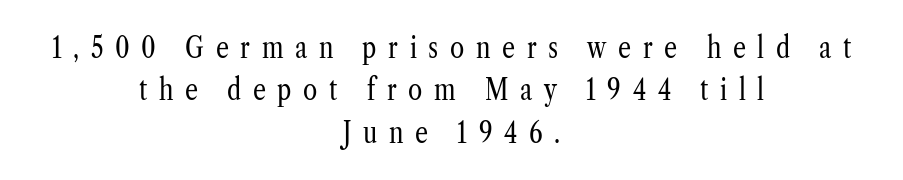
This rendering employs a face with finishing strokes, i.e., a serif. These lines are rendered in a variable-pitch font. Honestly, the row spacing looks completely unremarkable. Where is the straight margin? There isn't one; the lines are centered. Is the stroke heavy? The answer is a plain regular-or-lighter. The rendering inserts visible extra space after every character.
